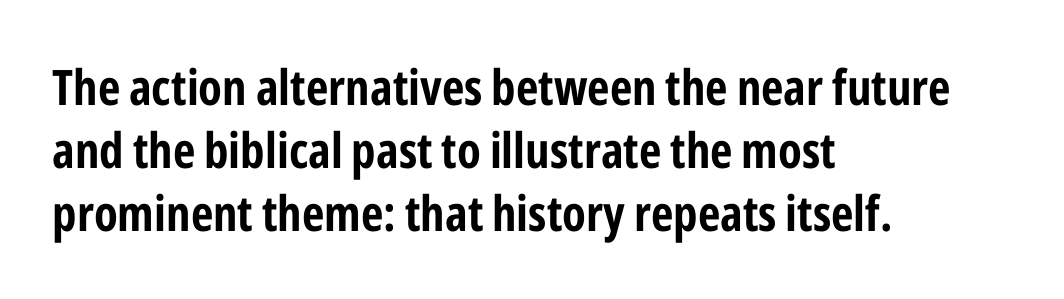
{"serif": "no", "italic": "no", "bold": "yes", "weight": "bold", "width": "condensed", "stroke_contrast": "low", "x_height": "medium", "monospaced": "no", "underline": "no", "align": "left", "line_spacing": "normal", "line_spacing_ratio": 1.29, "letter_spacing": "normal", "letter_spacing_em": 0.0, "glyph_px": 49}
